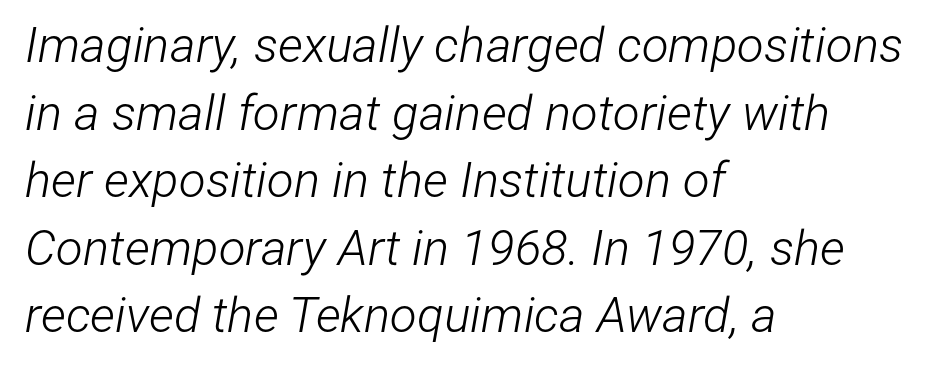
The passage shown is not underscored anywhere. Typeset ragged right — the left edge is the straight one. The characters are drawn with everyday or finer stroke widths. Notice how descenders clear the ascenders below comfortably — that's standard leading. Spacing between characters is what you'd get straight out of the box. Proportional: the letters do not fall into vertical columns.
